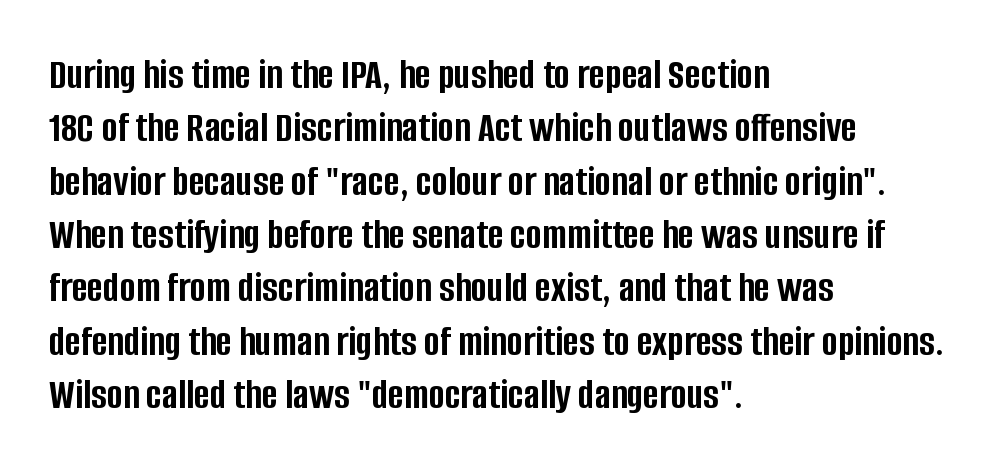
{"serif": "no", "italic": "no", "bold": "yes", "weight": "semibold", "width": "condensed", "stroke_contrast": "low", "x_height": "large", "monospaced": "no", "underline": "no", "align": "left", "line_spacing_ratio": 1.24, "letter_spacing": "normal", "letter_spacing_em": 0.0, "glyph_px": 43}
